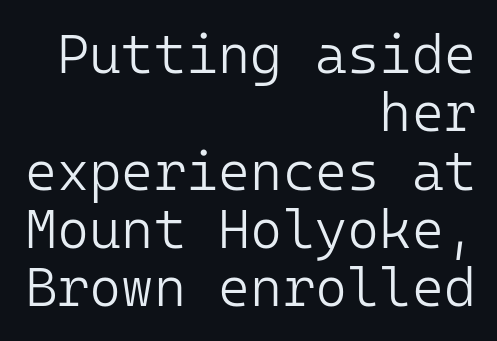
{"serif": "no", "italic": "no", "bold": "no", "weight": "light", "width": "normal", "stroke_contrast": "low", "x_height": "medium", "monospaced": "yes", "underline": "no", "align": "right", "line_spacing": "tight", "line_spacing_ratio": 1.06, "letter_spacing": "normal", "letter_spacing_em": 0.0, "glyph_px": 55}
